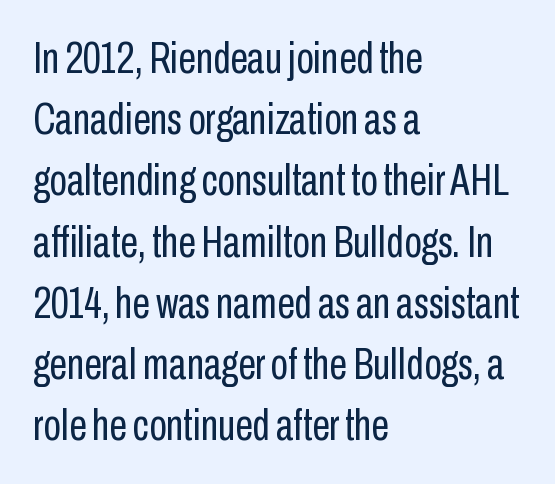
The image shows 45 px regular-weight, condensed sans-serif type, upright; set left-aligned, normal line spacing (1.36x), normal letter spacing, not underlined; low stroke contrast and a medium x-height.
